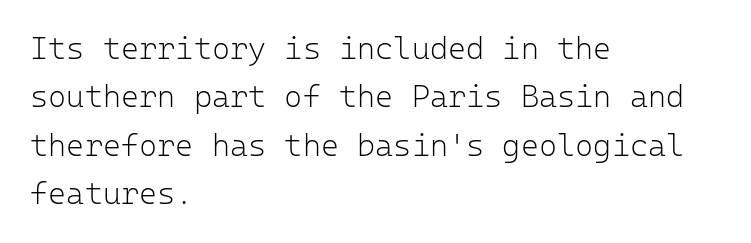
Note the uniform advance width — an 'i' takes as much space as an 'm'. Short and long lines alike share a common starting point at left. The lettering holds an erect, upright posture throughout. Bare-footed words on every line. This sample keeps an unexceptional amount of space between lines. The text was rendered using a sans face with plain stroke endings.
